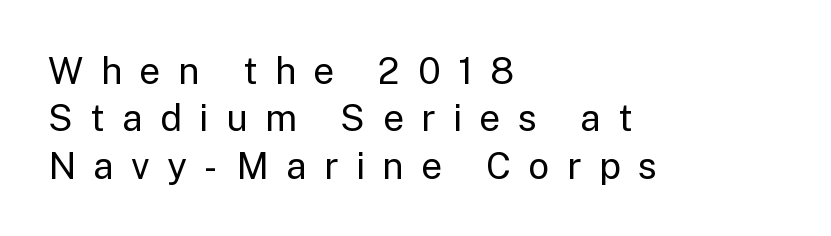
The compositor pushed each line to the left boundary. The type is letterspaced generously, with wide tracking. This reads as an unemphasized weight, regular at the heaviest. Character widths vary here, with narrow letters taking less room than wide ones. The designer left line spacing at the default.
